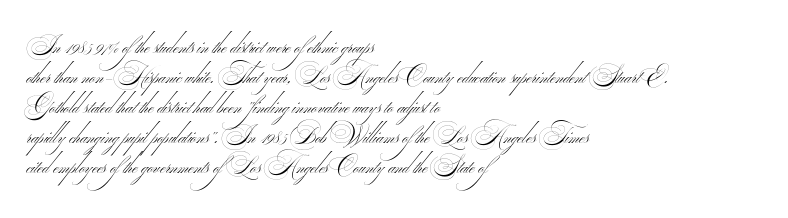
The image shows 23 px text type; set left-aligned, normal line spacing (1.3x), normal letter spacing, not underlined.
